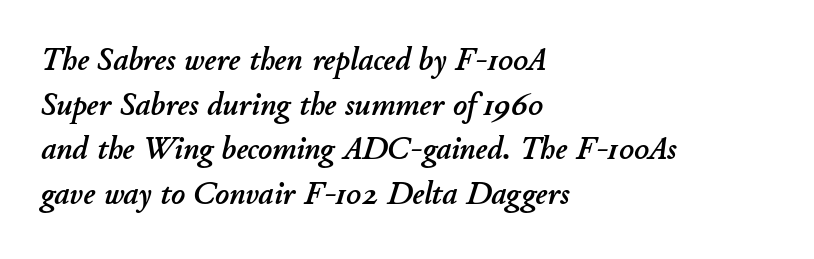
Q: Is the text italic (slanted)? A: Yes, it leans right by about 11 degrees.
Q: Is the text underlined? A: No.
Q: How is the paragraph aligned? A: Left-aligned.
Q: Is the spacing between letters normal or unusually wide? A: Normal.
Q: Is the spacing between lines tight, normal or loose? A: Normal.
Q: Width (condensed, normal, or wide)? A: Normal.
Q: Stroke contrast? A: Low.
Q: x-height? A: Small.
Q: Monospaced? A: No.
